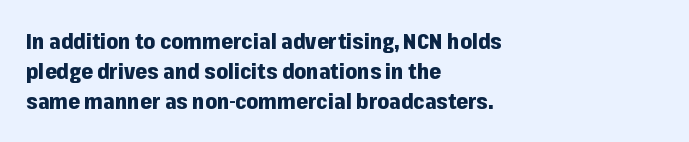
The image shows 21 px bold type, upright; set left-aligned, normal line spacing (1.43x), normal letter spacing, not underlined.
